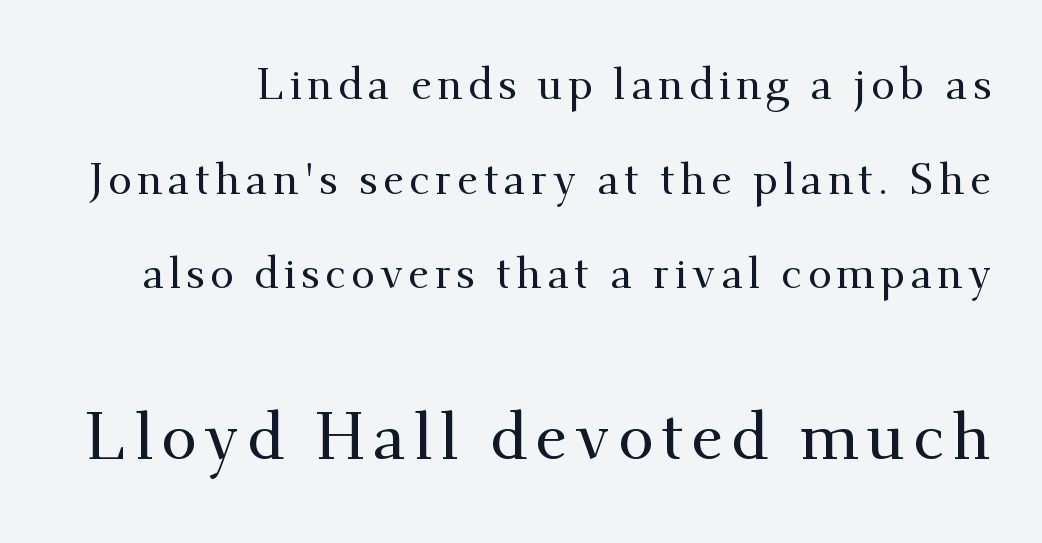
Q: Is the text italic (slanted)? A: No, it is upright.
Q: Is the typeface a serif or a sans-serif typeface? A: Serif.
Q: Is the text underlined? A: No.
Q: Is the spacing between lines tight, normal or loose? A: Loose.
Q: Which block of text is set in a larger size, the first (top) or the second (bottom)? A: The second (bottom) one.
Q: Width (condensed, normal, or wide)? A: Normal.
Q: Stroke contrast? A: Medium.
Q: x-height? A: Small.
Q: Monospaced? A: No.
